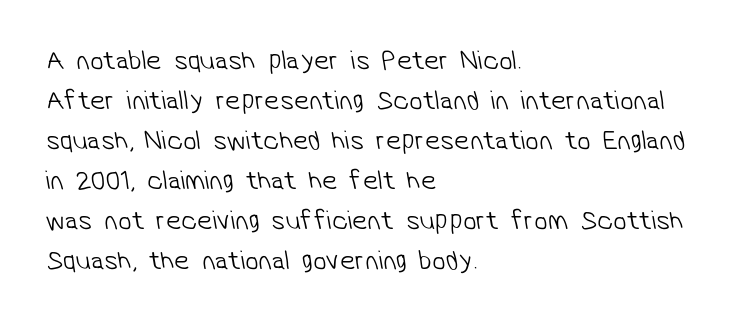
Q: Is the text bold? A: No.
Q: Is the text underlined? A: No.
Q: How is the paragraph aligned? A: Left-aligned.
Q: Is the spacing between letters normal or unusually wide? A: Normal.
Q: Is the spacing between lines tight, normal or loose? A: Normal.
